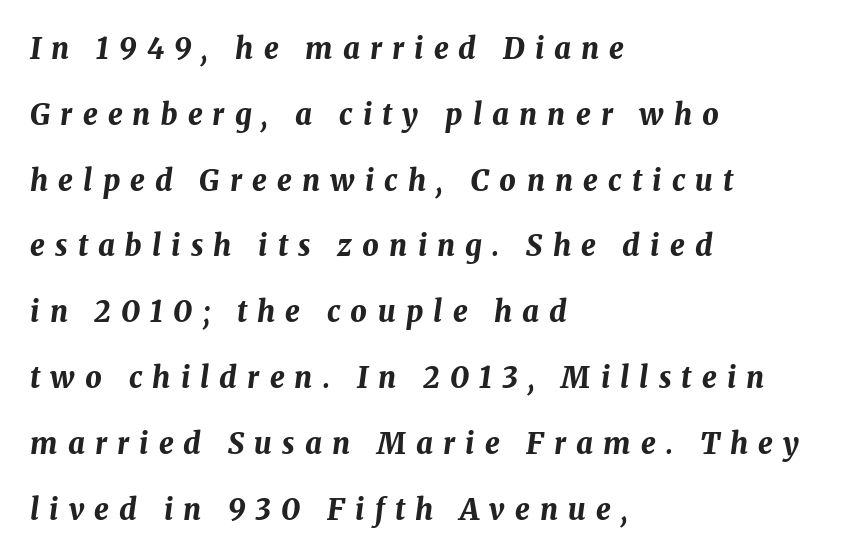
{"italic": "yes", "lean": "right", "slant_degrees": 8, "bold": "yes", "weight": "bold", "width": "normal", "stroke_contrast": "medium", "x_height": "medium", "monospaced": "no", "underline": "no", "align": "left", "line_spacing": "loose", "line_spacing_ratio": 2.27, "letter_spacing": "wide", "letter_spacing_em": 0.35, "glyph_px": 29}
